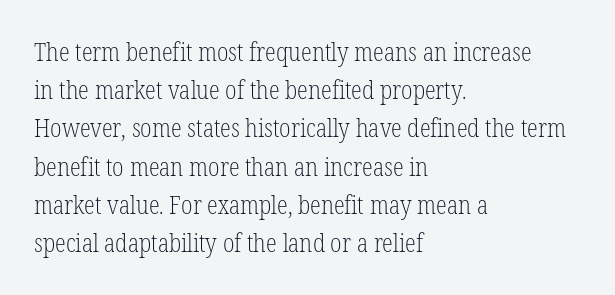
{"italic": "no", "bold": "no", "underline": "no", "align": "left", "line_spacing": "normal", "line_spacing_ratio": 1.53, "letter_spacing": "normal", "letter_spacing_em": 0.0, "glyph_px": 25}
